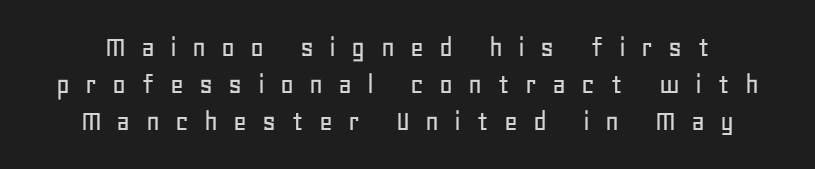
{"serif": "no", "italic": "no", "width": "normal", "stroke_contrast": "low", "x_height": "large", "monospaced": "no", "underline": "no", "line_spacing_ratio": 1.24, "letter_spacing": "wide", "letter_spacing_em": 0.5, "glyph_px": 30}
